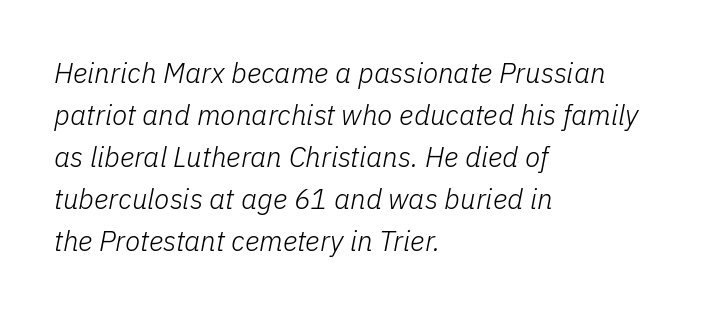
Nothing unusual about the tracking: characters are spaced as the font intends. Layout note: lines flush left. Notice how descenders clear the ascenders below comfortably — that's standard leading. The letters look calm and open, with moderate or lighter stems. Does the lettering tilt? It does — this is italic.
